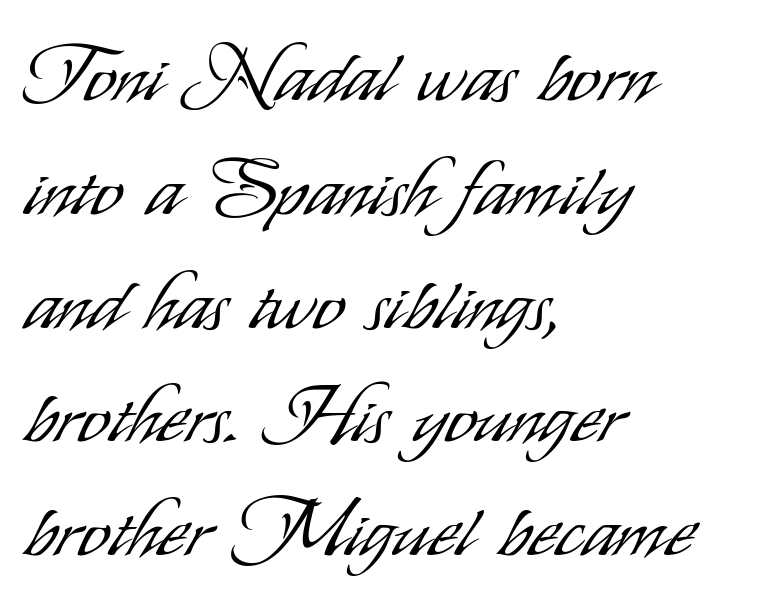
Q: Is the text bold? A: No.
Q: Is the text italic (slanted)? A: Yes.
Q: Is the typeface a serif or a sans-serif typeface? A: Sans-serif.
Q: Is the text underlined? A: No.
Q: How is the paragraph aligned? A: Left-aligned.
Q: Is the spacing between letters normal or unusually wide? A: Normal.
Q: Is the spacing between lines tight, normal or loose? A: Normal.
Q: Width (condensed, normal, or wide)? A: Condensed.
Q: Stroke contrast? A: Low.
Q: x-height? A: Small.
Q: Monospaced? A: No.
